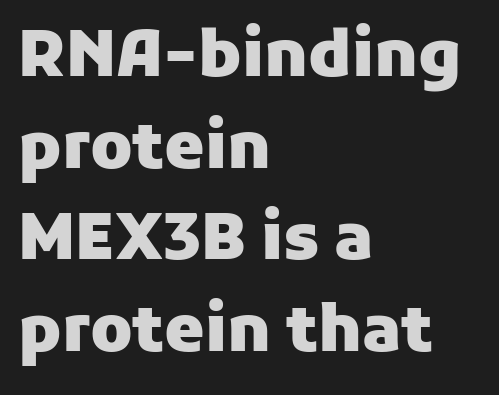
Q: Is the text bold? A: Yes.
Q: Is the text italic (slanted)? A: No, it is upright.
Q: Is the typeface a serif or a sans-serif typeface? A: Sans-serif.
Q: Is the text underlined? A: No.
Q: How is the paragraph aligned? A: Left-aligned.
Q: Is the spacing between letters normal or unusually wide? A: Normal.
Q: Is the spacing between lines tight, normal or loose? A: Normal.
Q: Width (condensed, normal, or wide)? A: Normal.
Q: Stroke contrast? A: Low.
Q: x-height? A: Medium.
Q: Monospaced? A: No.
